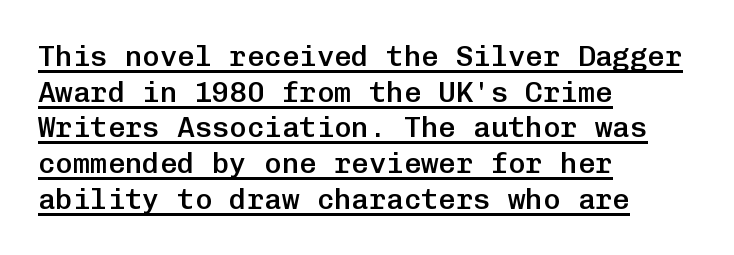
{"serif": "no", "italic": "no", "bold": "semi", "weight": "semibold", "width": "normal", "stroke_contrast": "low", "x_height": "medium", "monospaced": "yes", "underline": "yes", "align": "left", "line_spacing_ratio": 1.23, "letter_spacing": "normal", "letter_spacing_em": 0.0, "glyph_px": 29}
